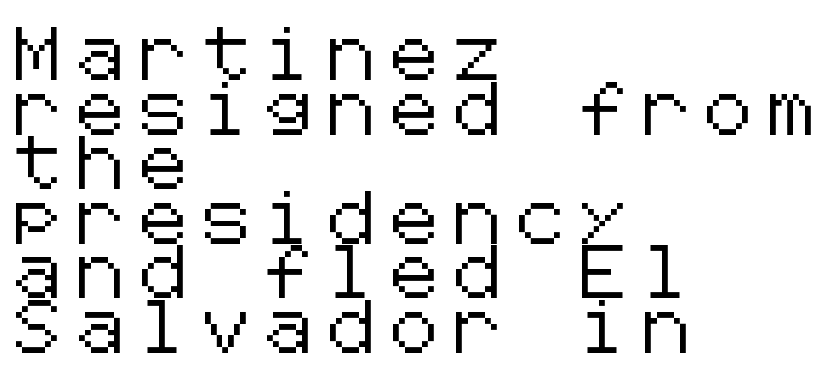
The image shows 52 px sans-serif type, upright; set left-aligned, tight line spacing (1.05x), unusually wide letter spacing (+0.32 em), not underlined; low stroke contrast and a medium x-height.
